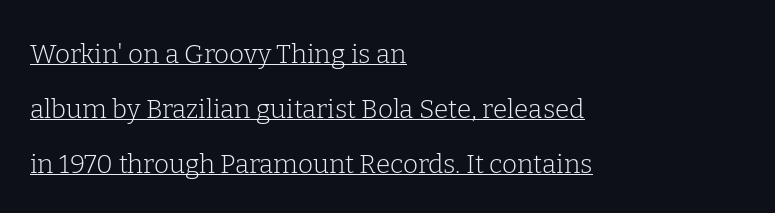
The ragged edge is on the right, which tells us the setting is flush left. Horizontal bands of white between lines are thick stripes. Style check: upright. What decoration does the sample have? An underline.
